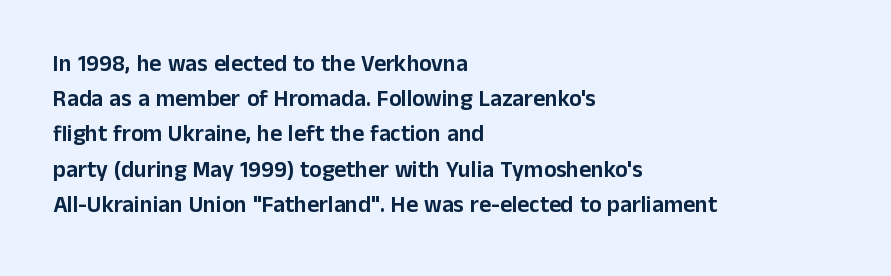
Q: Is the text italic (slanted)? A: No, it is upright.
Q: Is the text underlined? A: No.
Q: How is the paragraph aligned? A: Left-aligned.
Q: Is the spacing between letters normal or unusually wide? A: Normal.
Q: Is the spacing between lines tight, normal or loose? A: Normal.
